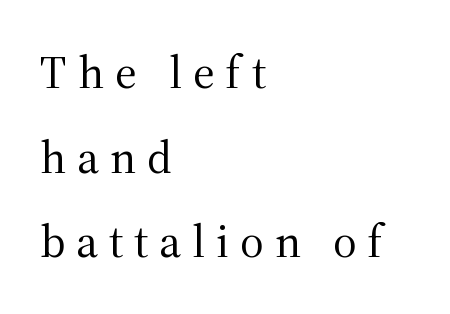
{"serif": "yes", "italic": "no", "bold": "no", "weight": "regular", "width": "normal", "stroke_contrast": "medium", "x_height": "medium", "monospaced": "no", "underline": "no", "align": "left", "line_spacing_ratio": 1.84, "letter_spacing": "wide", "letter_spacing_em": 0.24, "glyph_px": 46}
